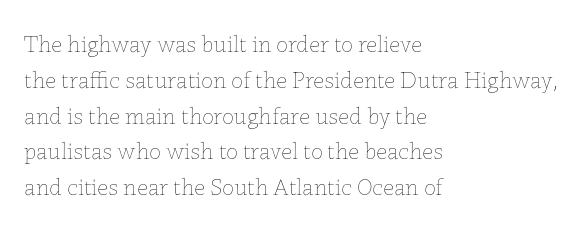
{"italic": "no", "bold": "no", "underline": "no", "align": "left", "line_spacing": "normal", "line_spacing_ratio": 1.49, "letter_spacing": "normal", "letter_spacing_em": 0.0, "glyph_px": 24}
